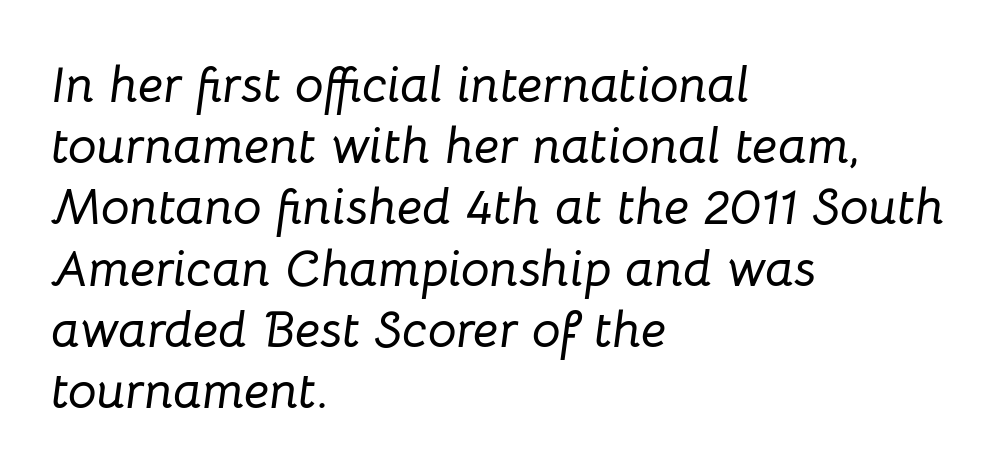
Q: Is the text italic (slanted)? A: Yes, it leans right by about 8 degrees.
Q: Is the text underlined? A: No.
Q: How is the paragraph aligned? A: Left-aligned.
Q: Is the spacing between letters normal or unusually wide? A: Normal.
Q: Width (condensed, normal, or wide)? A: Normal.
Q: Stroke contrast? A: Low.
Q: x-height? A: Medium.
Q: Monospaced? A: No.
